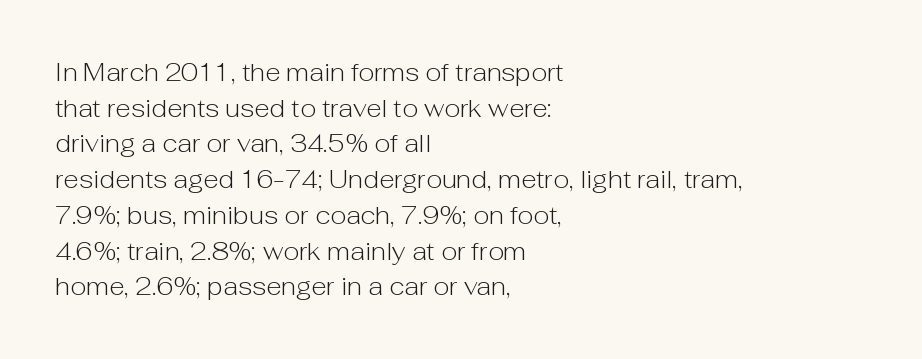
No word sits above an underline. These lines stack with their left ends in a neat column. The line-height multiplier appears to be the usual default. Ordinary non-slanted type is in use. Students, note that the glyphs here touch the page at normal intervals.
